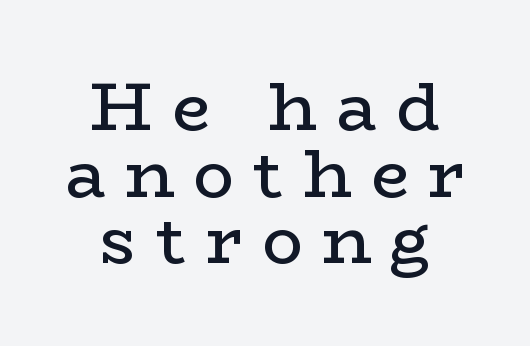
The image shows 68 px regular-weight, wide serif type, upright; set centered, tight line spacing (0.98x), unusually wide letter spacing (+0.28 em), not underlined; low stroke contrast and a medium x-height.
